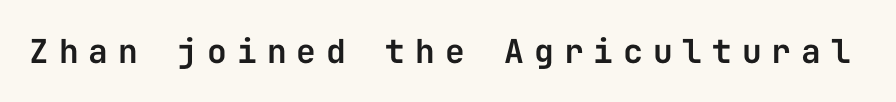
Notice how the stems are strictly vertical — no italics here. Note the uniform advance width — an 'i' takes as much space as an 'm'. The baseline area is clear. This sample uses a sans-serif face. Observe the wide spacing: letters keep a clear distance from each other.
